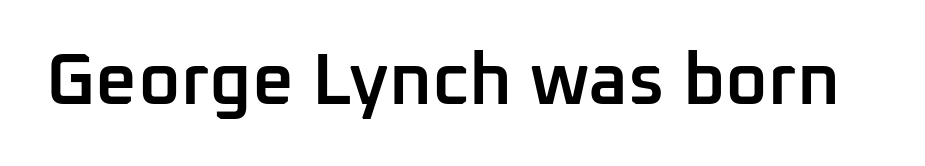
{"serif": "no", "italic": "no", "bold": "semi", "weight": "semibold", "width": "normal", "stroke_contrast": "low", "x_height": "medium", "monospaced": "no", "underline": "no", "letter_spacing": "normal", "letter_spacing_em": 0.0, "glyph_px": 73}
